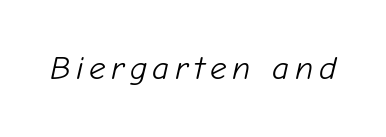
The image shows 33 px light type, italic (leaning right); set not underlined; low stroke contrast and a medium x-height.
